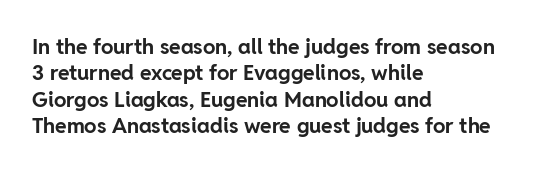
What weight is shown? A full bold with thick strokes. The lettering holds an erect, upright posture throughout. Plain, unruled lines of type. The rendering keeps characters at their native spacing. Leading: standard.
